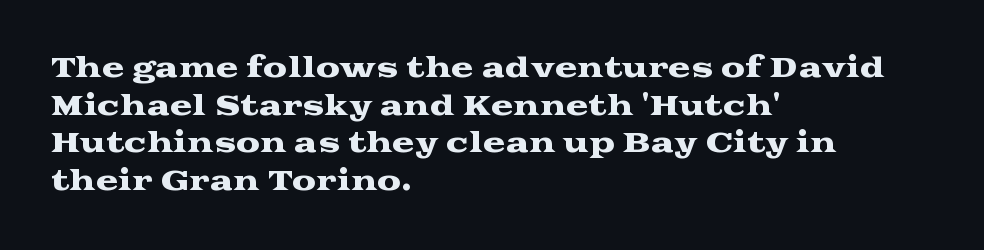
{"italic": "no", "underline": "no", "align": "left", "line_spacing": "normal", "line_spacing_ratio": 1.39, "letter_spacing": "normal", "letter_spacing_em": 0.0, "glyph_px": 27}
